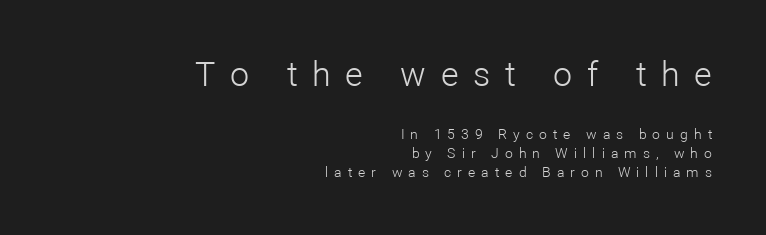
{"serif": "no", "italic": "no", "bold": "no", "weight": "light", "width": "normal", "stroke_contrast": "low", "x_height": "medium", "monospaced": "no", "underline": "no", "align": "right", "line_spacing": "normal", "line_spacing_ratio": 1.33, "letter_spacing": "wide", "letter_spacing_em": 0.43, "larger_block": "first", "size_ratio": 2.43, "glyph_px": 34}
